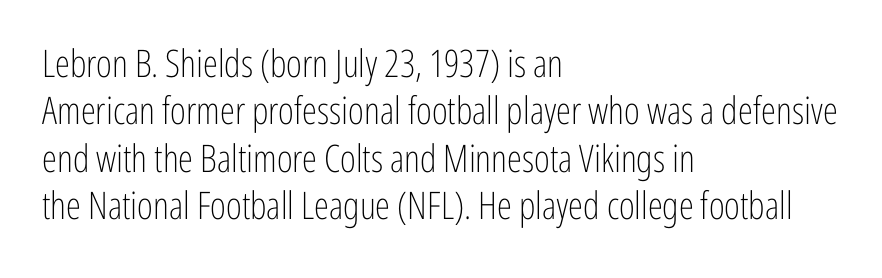
The image shows 38 px light, condensed sans-serif type, upright; set left-aligned, normal line spacing (1.25x), normal letter spacing, not underlined; low stroke contrast and a medium x-height.
